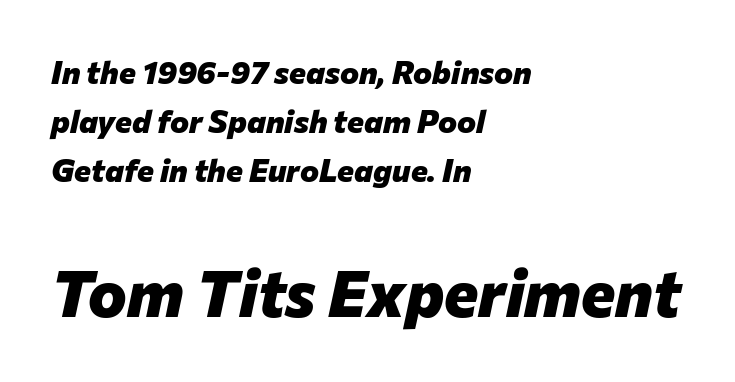
Q: Is the text bold? A: Yes.
Q: Is the text italic (slanted)? A: Yes, it leans right by about 12 degrees.
Q: Is the text underlined? A: No.
Q: How is the paragraph aligned? A: Left-aligned.
Q: Is the spacing between letters normal or unusually wide? A: Normal.
Q: Is the spacing between lines tight, normal or loose? A: Normal.
Q: Which block of text is set in a larger size, the first (top) or the second (bottom)? A: The second (bottom) one.
Q: Width (condensed, normal, or wide)? A: Normal.
Q: Stroke contrast? A: Low.
Q: x-height? A: Medium.
Q: Monospaced? A: No.
